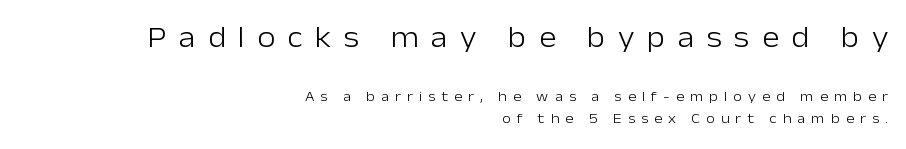
Posture: straight, roman, zero tilt. The rendering uses a moderate line-height, typical for paragraphs. The letters in the upper block stand taller than those in the block below. Horizontal alignment here is rightward, an uncommon choice for prose.
